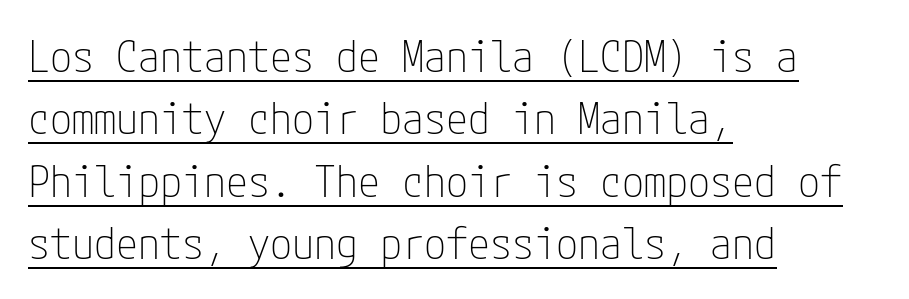
The image shows 44 px thin, condensed sans-serif type, upright; set left-aligned, normal line spacing (1.42x), normal letter spacing, underlined; low stroke contrast and a medium x-height.
